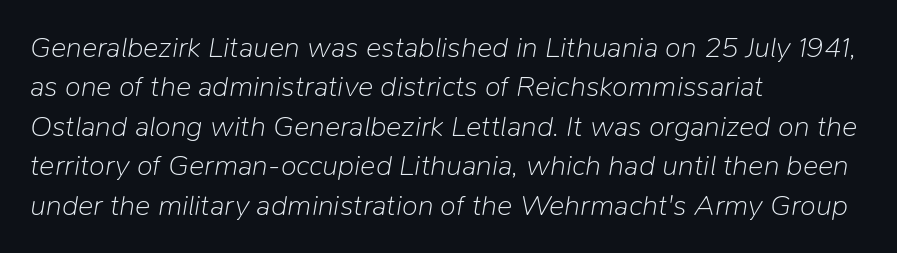
{"italic": "yes", "lean": "right", "slant_degrees": 9, "bold": "no", "weight": "light", "width": "normal", "stroke_contrast": "low", "x_height": "medium", "monospaced": "no", "underline": "no", "align": "left", "line_spacing": "normal", "line_spacing_ratio": 1.36, "letter_spacing": "normal", "letter_spacing_em": 0.0, "glyph_px": 29}
